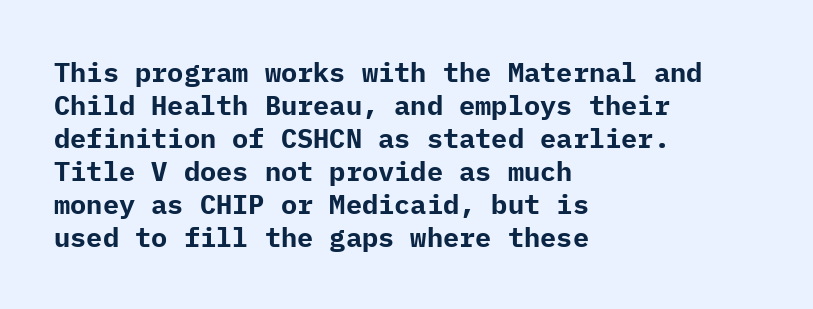
{"italic": "no", "bold": "yes", "underline": "no", "align": "left", "line_spacing_ratio": 1.22, "letter_spacing": "normal", "letter_spacing_em": 0.0, "glyph_px": 27}
